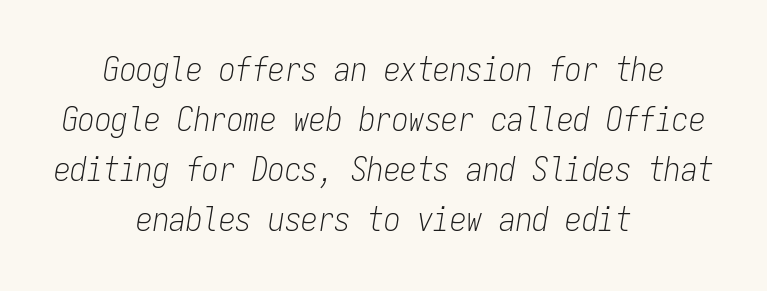
Q: Is the text bold? A: No.
Q: Is the text italic (slanted)? A: Yes, it leans right by about 9 degrees.
Q: Is the text underlined? A: No.
Q: How is the paragraph aligned? A: Centered.
Q: Is the spacing between letters normal or unusually wide? A: Normal.
Q: Is the spacing between lines tight, normal or loose? A: Normal.
Q: Width (condensed, normal, or wide)? A: Condensed.
Q: Stroke contrast? A: Low.
Q: x-height? A: Medium.
Q: Monospaced? A: Yes.
